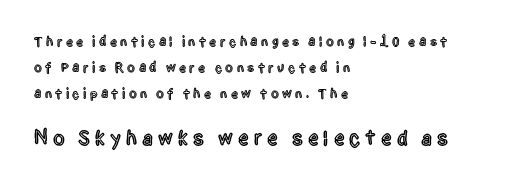
Q: Is the text italic (slanted)? A: No, it is upright.
Q: Is the text underlined? A: No.
Q: How is the paragraph aligned? A: Left-aligned.
Q: Is the spacing between letters normal or unusually wide? A: Unusually wide.
Q: Which block of text is set in a larger size, the first (top) or the second (bottom)? A: The second (bottom) one.
